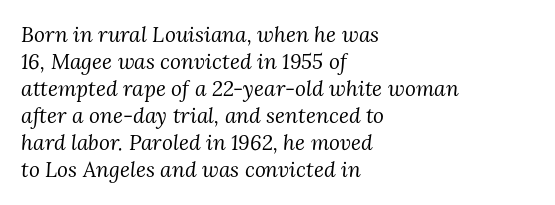
{"italic": "yes", "lean": "right", "slant_degrees": 3, "bold": "no", "underline": "no", "align": "left", "line_spacing": "normal", "line_spacing_ratio": 1.29, "letter_spacing": "normal", "letter_spacing_em": 0.0, "glyph_px": 21}
